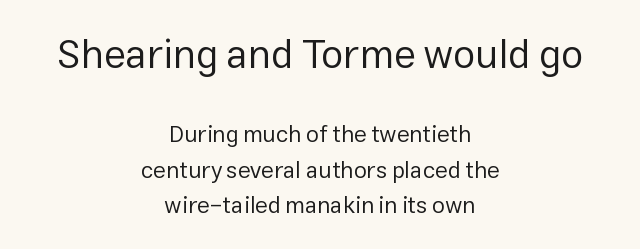
The image shows 40 px regular-weight sans-serif type, upright; set centered, normal line spacing (1.55x), normal letter spacing, not underlined; the first (top) block is 1.74x larger; low stroke contrast and a medium x-height.
